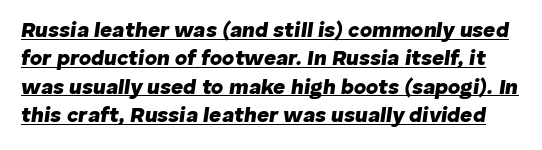
Compared with an ordinary text face, these strokes are far heavier — a full bold. The typography opts for an oblique posture over an upright one. A typographer would call this underscored text. The space between consecutive lines is moderate.
